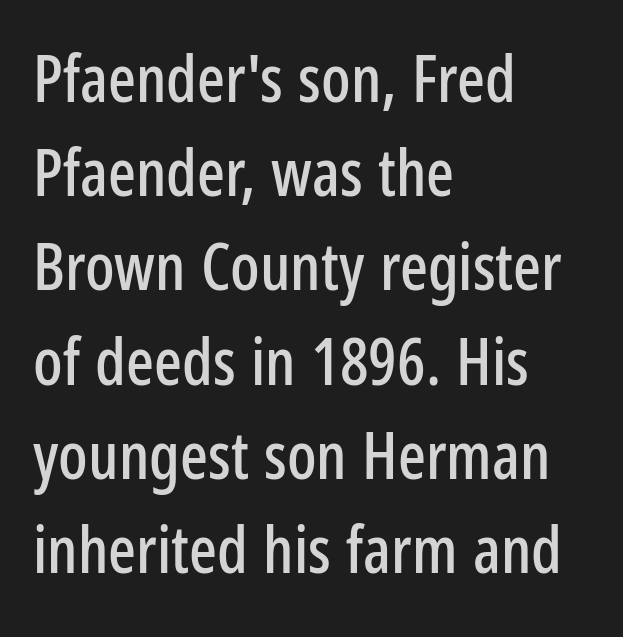
Q: Is the text italic (slanted)? A: No, it is upright.
Q: Is the typeface a serif or a sans-serif typeface? A: Sans-serif.
Q: Is the text underlined? A: No.
Q: How is the paragraph aligned? A: Left-aligned.
Q: Is the spacing between letters normal or unusually wide? A: Normal.
Q: Is the spacing between lines tight, normal or loose? A: Normal.
Q: Width (condensed, normal, or wide)? A: Condensed.
Q: Stroke contrast? A: Low.
Q: x-height? A: Medium.
Q: Monospaced? A: No.
